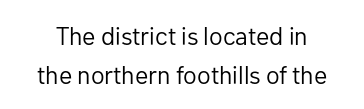
The image shows 25 px text type, upright; set normal line spacing (1.58x), normal letter spacing, not underlined.
